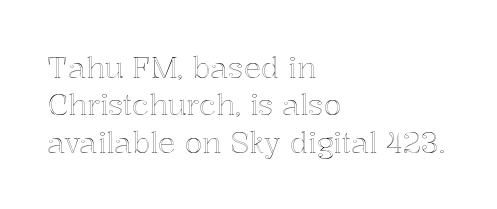
{"italic": "no", "width": "normal", "x_height": "medium", "monospaced": "no", "underline": "no", "align": "left", "line_spacing": "normal", "line_spacing_ratio": 1.29, "letter_spacing": "normal", "letter_spacing_em": 0.0, "glyph_px": 29}
